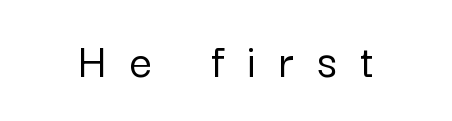
The image shows 50 px sans-serif type, upright; set unusually wide letter spacing (+0.46 em), not underlined; low stroke contrast and a medium x-height.
